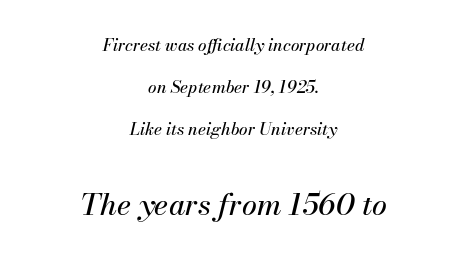
Every row of glyphs is offset so its center matches the block's center. Top chunk: small. Bottom chunk: large. Posture: slanted. The space between consecutive lines is lavish.
